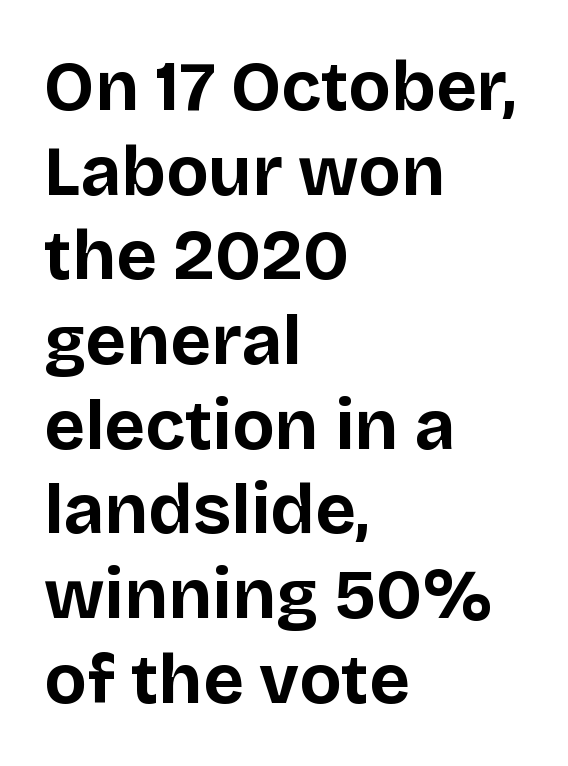
The image shows 70 px bold sans-serif type, upright; set left-aligned, line spacing 1.21x, normal letter spacing, not underlined; low stroke contrast and a large x-height.
